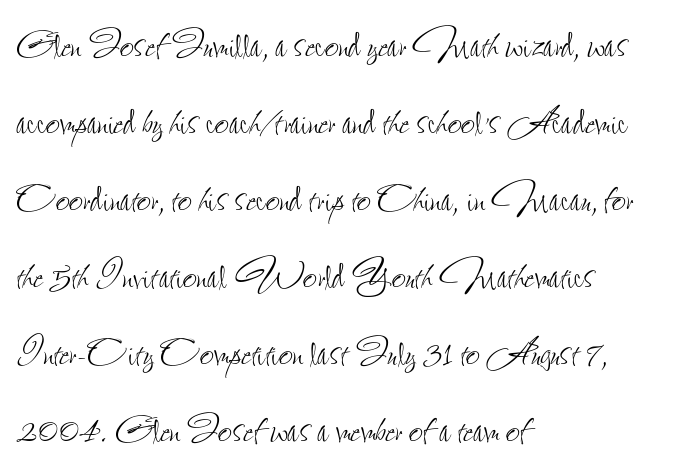
The image shows 49 px thin, condensed type; set left-aligned, normal line spacing (1.57x), normal letter spacing, not underlined; low stroke contrast and a small x-height.
